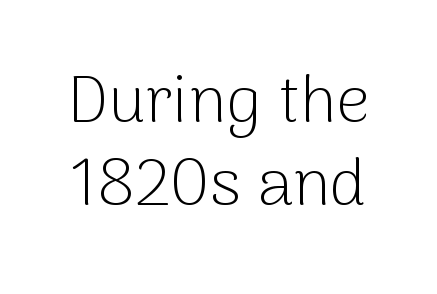
Q: Is the text bold? A: No.
Q: Is the text italic (slanted)? A: No, it is upright.
Q: Is the typeface a serif or a sans-serif typeface? A: Sans-serif.
Q: Is the text underlined? A: No.
Q: Is the spacing between letters normal or unusually wide? A: Normal.
Q: Is the spacing between lines tight, normal or loose? A: Normal.
Q: Width (condensed, normal, or wide)? A: Normal.
Q: Stroke contrast? A: Low.
Q: x-height? A: Medium.
Q: Monospaced? A: No.
